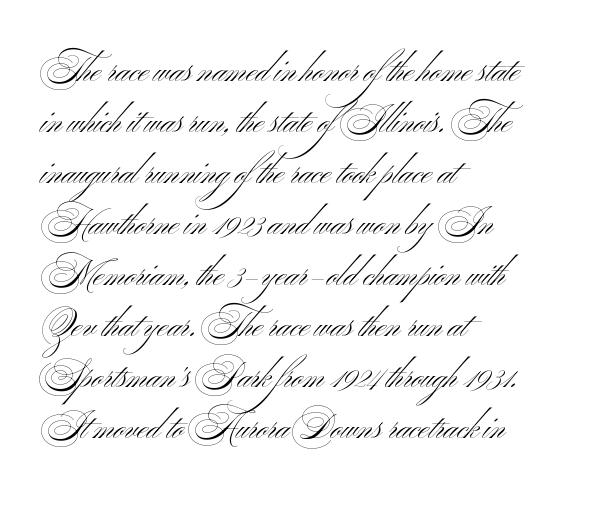
{"serif": "no", "bold": "no", "weight": "light", "width": "wide", "stroke_contrast": "medium", "x_height": "small", "monospaced": "no", "underline": "no", "align": "left", "line_spacing": "normal", "line_spacing_ratio": 1.5, "letter_spacing": "normal", "letter_spacing_em": 0.0, "glyph_px": 34}
